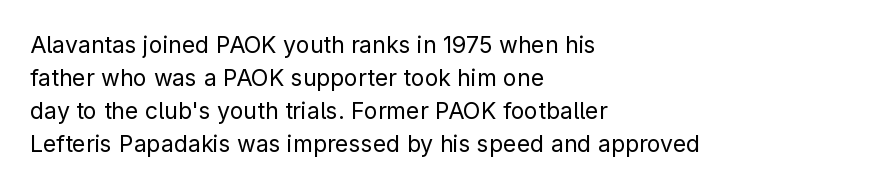
{"italic": "no", "bold": "no", "underline": "no", "align": "left", "line_spacing": "normal", "line_spacing_ratio": 1.43, "letter_spacing": "normal", "letter_spacing_em": 0.0, "glyph_px": 23}
